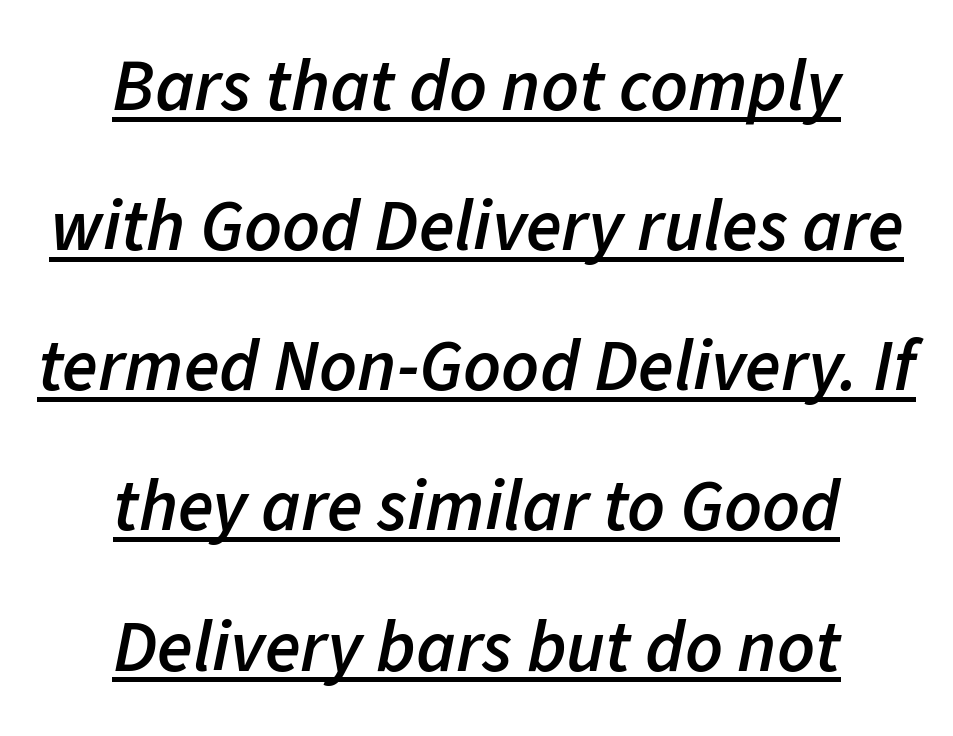
{"italic": "yes", "lean": "right", "slant_degrees": 11, "bold": "semi", "weight": "semibold", "width": "normal", "stroke_contrast": "low", "x_height": "medium", "monospaced": "no", "underline": "yes", "align": "center", "line_spacing": "loose", "line_spacing_ratio": 1.92, "letter_spacing": "normal", "letter_spacing_em": 0.0, "glyph_px": 73}
